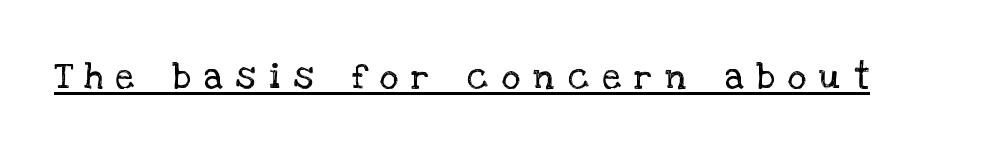
Q: Is the text bold? A: No.
Q: Is the text italic (slanted)? A: No, it is upright.
Q: Is the typeface a serif or a sans-serif typeface? A: Serif.
Q: Is the text underlined? A: Yes.
Q: Is the spacing between letters normal or unusually wide? A: Unusually wide.
Q: Width (condensed, normal, or wide)? A: Normal.
Q: Stroke contrast? A: Low.
Q: x-height? A: Large.
Q: Monospaced? A: No.
